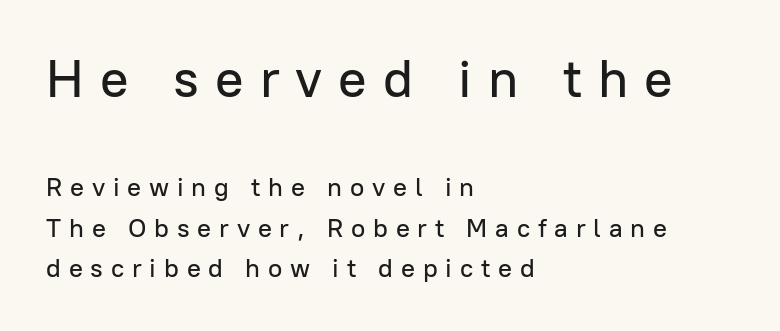
Quick note: underline off. Unlike italic type, these characters show no tilt at all. The paragraph shown leans on its left margin. Evenly set lines give the paragraph a standard silhouette. Words appear elongated and porous because spacing is wide.
